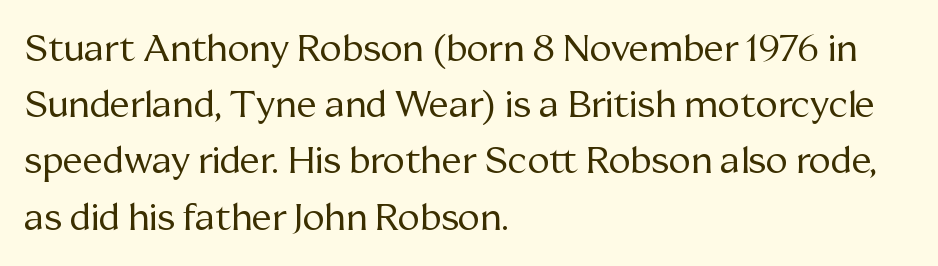
{"serif": "yes", "italic": "no", "bold": "no", "weight": "regular", "width": "normal", "stroke_contrast": "medium", "x_height": "medium", "monospaced": "no", "underline": "no", "align": "left", "line_spacing": "normal", "line_spacing_ratio": 1.52, "letter_spacing": "normal", "letter_spacing_em": 0.0, "glyph_px": 37}
